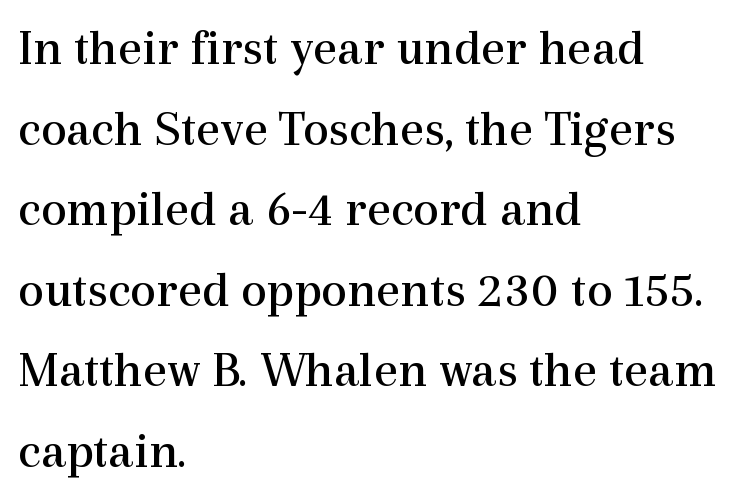
Leading: standard. Caption: face not bold, strokes unweighted. The string is rendered with underlining switched off. Stroke terminals: seriffed. Typeset ragged right — the left edge is the straight one.
